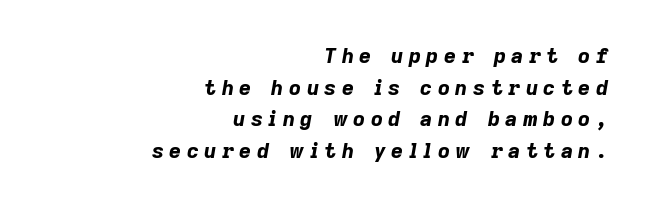
The face used here is rendered with a markedly widened letterfit. Characters are canted at an angle relative to the baseline's perpendicular. Lines of text with bare space underneath. I'd describe the lettering as bold — thick and assertive.
